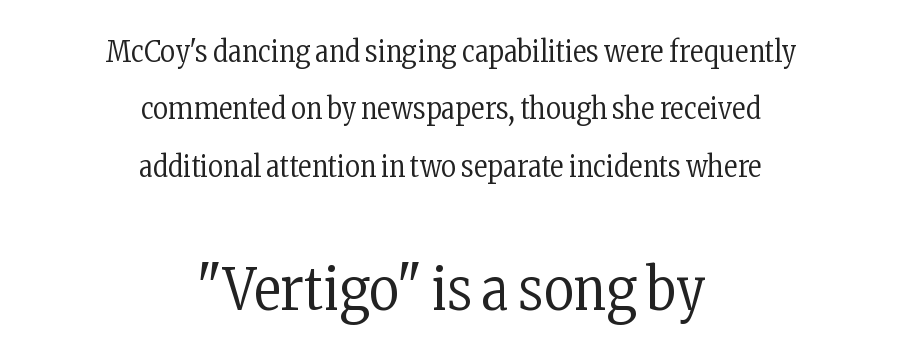
The later block is typeset at a bigger size than the earlier block. This sample uses a serif face. The line texture is even and compact thanks to regular tracking. Interline gaps are noticeably wide in this sample.
